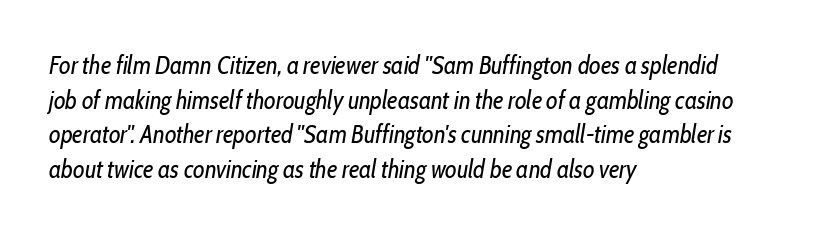
Is this a heavy cut? Hardly; it is regular or lighter. Does the leading feel generous? No, just average. Does extra space separate the letters? No, they use regular spacing. Type without underlining. Would a proofreader flag this as italicized? Yes. Short and long lines alike share a common starting point at left.
